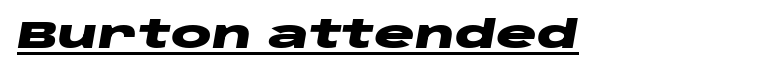
These lines were composed using italics. Observe the ordinary spacing: letters are neighbours, not strangers. The specimen includes a rule beneath the text block's lines. Looks like regular typesetting: each glyph gets only the width it needs. The font is running at its bold setting.
